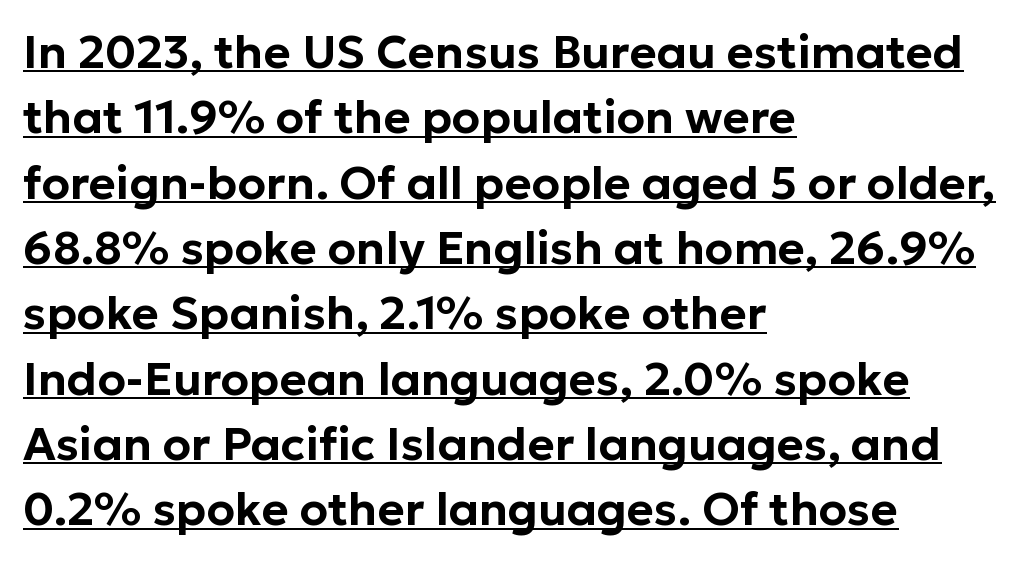
The rendering uses a moderate line-height, typical for paragraphs. Do the characters align in a grid? No, the font is proportional. Line beginnings align vertically; line endings do not. You could call the tracking neutral — neither tight nor loose. Posture: upright roman.
